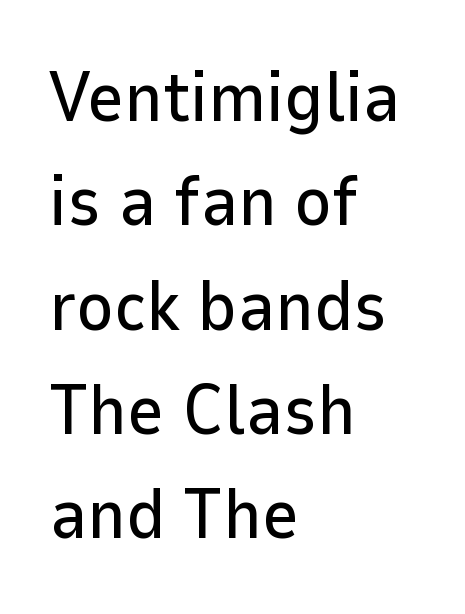
{"serif": "no", "italic": "no", "width": "normal", "stroke_contrast": "low", "x_height": "medium", "monospaced": "no", "underline": "no", "align": "left", "line_spacing": "normal", "line_spacing_ratio": 1.47, "letter_spacing": "normal", "letter_spacing_em": 0.0, "glyph_px": 71}
